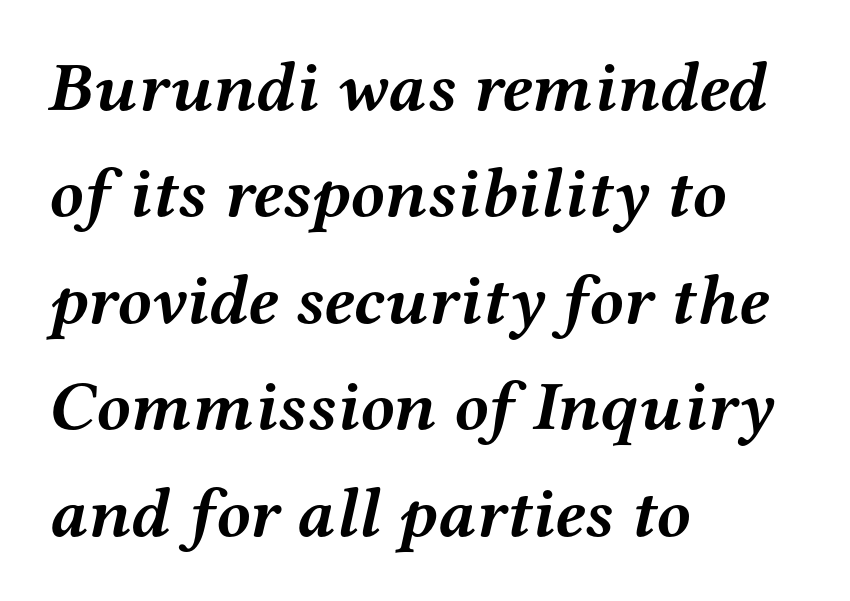
The image shows 70 px semibold, wide serif type, italic (leaning right); set left-aligned, normal line spacing (1.52x), normal letter spacing, not underlined; medium stroke contrast and a medium x-height.
